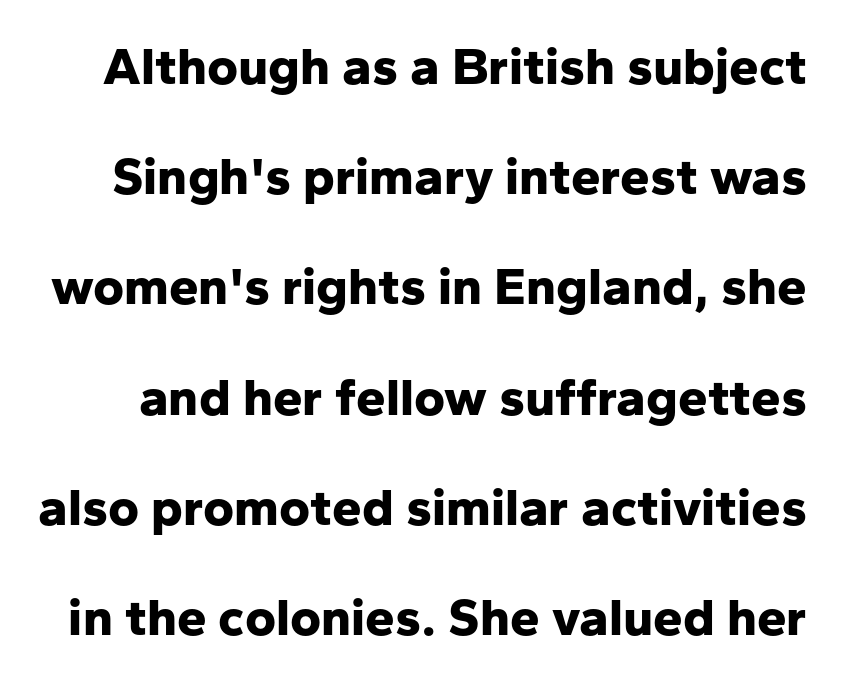
{"serif": "no", "italic": "no", "bold": "yes", "weight": "bold", "width": "normal", "stroke_contrast": "low", "x_height": "medium", "monospaced": "no", "underline": "no", "line_spacing": "loose", "line_spacing_ratio": 2.08, "letter_spacing": "normal", "letter_spacing_em": 0.0, "glyph_px": 53}
